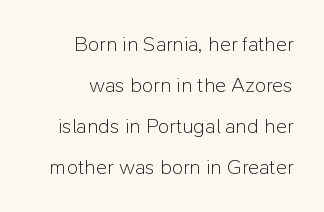
Rule under the text: the space is simply empty. No extra ink here — the face is not bold. Line ends are locked; line starts wander. This rendering leaves character spacing at its baseline value. Rows of type keep a wide berth in the vertical direction.
